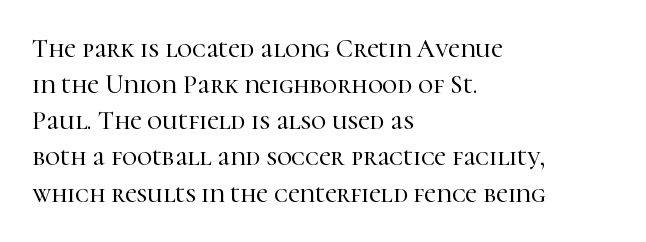
Q: Is the text italic (slanted)? A: No, it is upright.
Q: Is the text underlined? A: No.
Q: How is the paragraph aligned? A: Left-aligned.
Q: Is the spacing between letters normal or unusually wide? A: Normal.
Q: Is the spacing between lines tight, normal or loose? A: Normal.
